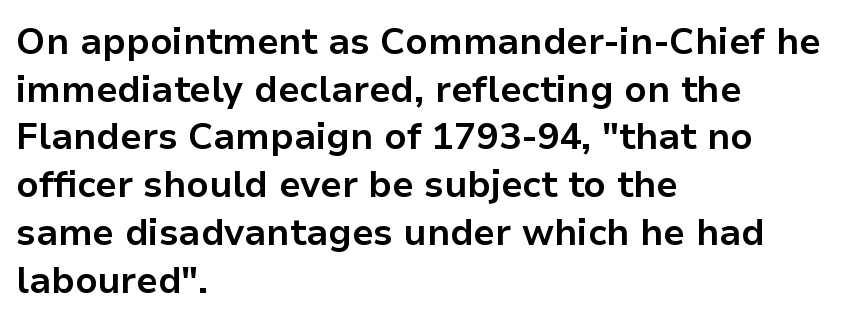
Q: Is the text bold? A: Yes.
Q: Is the text italic (slanted)? A: No, it is upright.
Q: Is the typeface a serif or a sans-serif typeface? A: Sans-serif.
Q: Is the text underlined? A: No.
Q: How is the paragraph aligned? A: Left-aligned.
Q: Is the spacing between letters normal or unusually wide? A: Normal.
Q: Is the spacing between lines tight, normal or loose? A: Normal.
Q: Width (condensed, normal, or wide)? A: Normal.
Q: Stroke contrast? A: Low.
Q: x-height? A: Medium.
Q: Monospaced? A: No.
